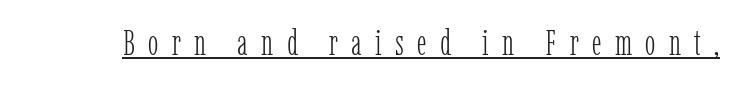
{"serif": "yes", "italic": "no", "bold": "no", "weight": "light", "width": "condensed", "stroke_contrast": "low", "x_height": "medium", "monospaced": "no", "underline": "yes", "letter_spacing": "wide", "letter_spacing_em": 0.38, "glyph_px": 35}
